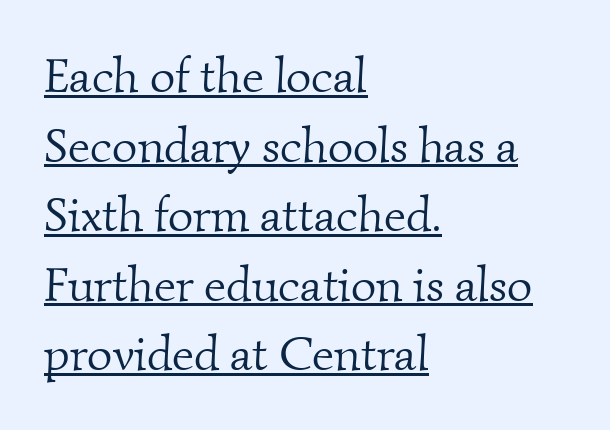
Stroke terminals: seriffed. Does a line run under the words? Yes, clearly. The type is set solid horizontally, with unmodified tracking. The passage is arranged the way most books set body copy — flush left. Line spacing here is normal.
